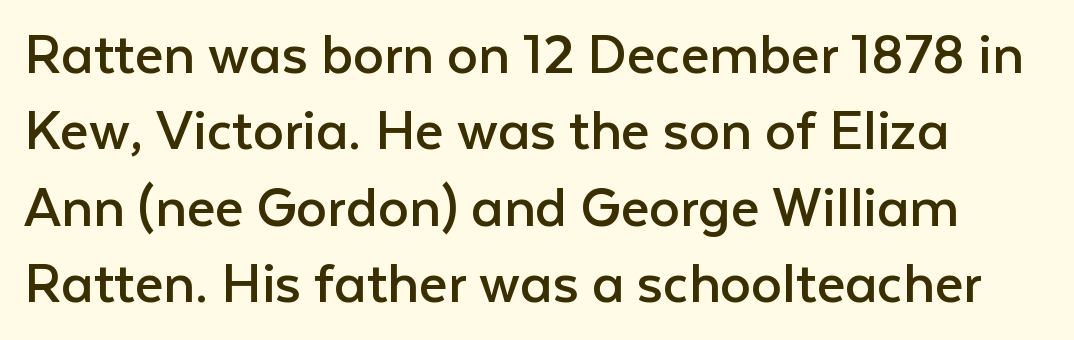
Here the designer chose a conventional face with non-uniform glyph widths. The letters look calm and open, with moderate or lighter stems. Type without underlining. Nothing unusual about the tracking: characters are spaced as the font intends. Regarding serifs, this sample does without them.
